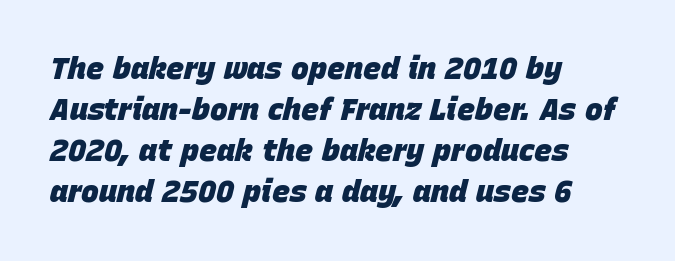
The image shows 30 px heavy type, italic (leaning right); set left-aligned, normal line spacing (1.37x), normal letter spacing, not underlined; low stroke contrast and a large x-height.
